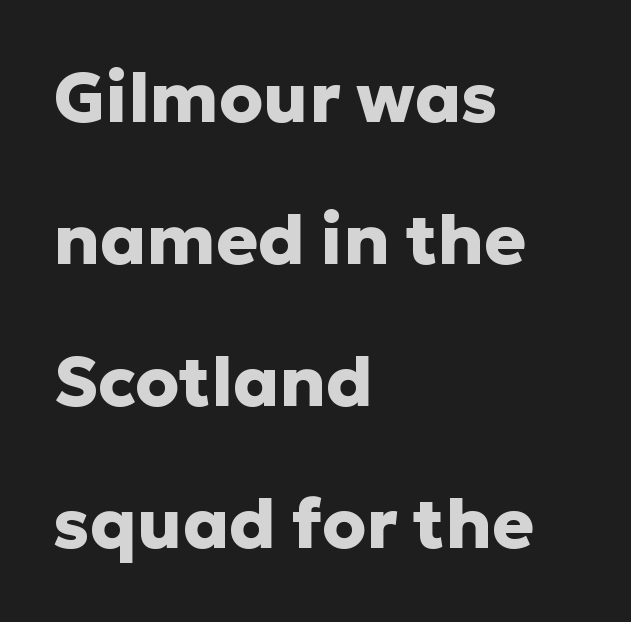
Note the varied advance widths — an 'i' is clearly narrower than an 'm'. This sample trades compactness for vertical openness between lines. Letters rest on an invisible, unmarked baseline. Is this a sans? Yes — the strokes have no serifs. Spacing between characters is what you'd get straight out of the box.
